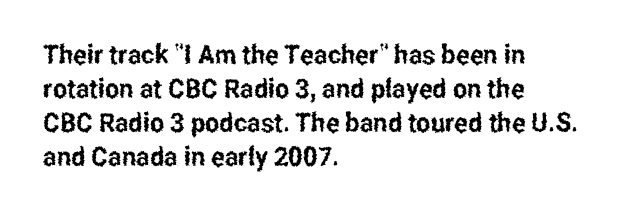
Q: Is the text italic (slanted)? A: No, it is upright.
Q: Is the text underlined? A: No.
Q: How is the paragraph aligned? A: Left-aligned.
Q: Is the spacing between letters normal or unusually wide? A: Normal.
Q: Is the spacing between lines tight, normal or loose? A: Normal.
